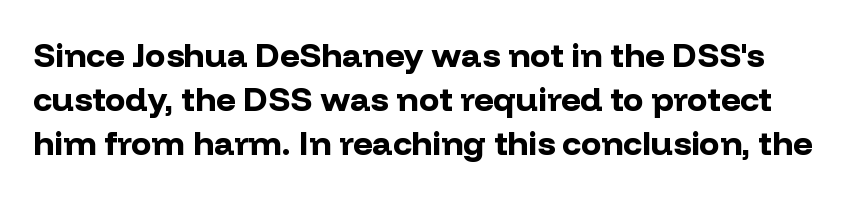
Line spacing here is normal. To sum up the face: it is a sans, with no serifs. Summary of weight: heavy, a full bold. Each word holds together tightly as a unit, with standard inter-letter gaps. Proportional: the letters do not fall into vertical columns.
